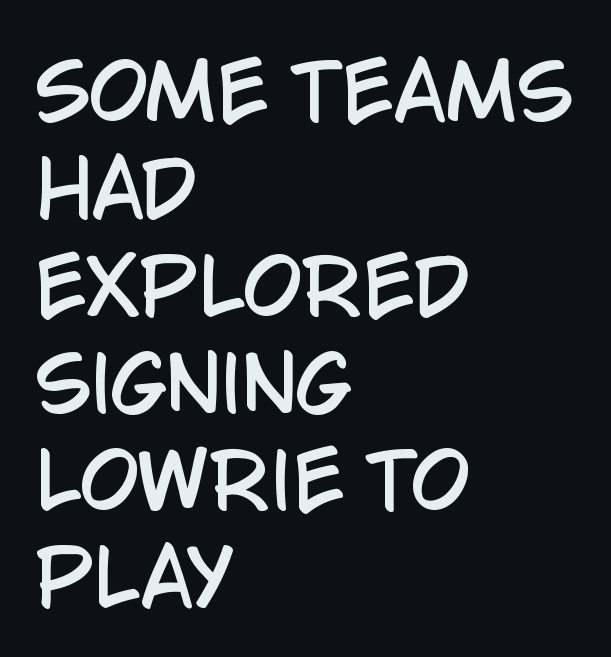
Which margin do the lines hug? The left one — the right edge is uneven. This is the regular roman posture of the typeface. Spacing verdict: proportional, widths tailored to each character. One glance says typical: line gaps are just what's usual. The zone under the glyphs is completely vacant. Nobody touched the tracking dial on this one.
